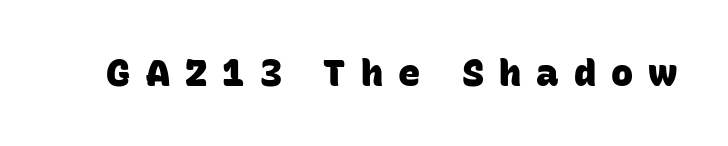
These lines are rendered in a variable-pitch font. How are the letters spaced? Widely, with obvious added tracking. Are there feet on the stems? There aren't — it's a sans. You'd pick this weight for a headline — it's a proper bold.
